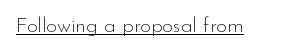
Italic: no, the glyphs are upright roman. You can see a thin bar hugging the bottom of the glyphs. Nothing heavy about these letters — not bold at all. Look at the tracking — it's just the regular setting, nothing added.
